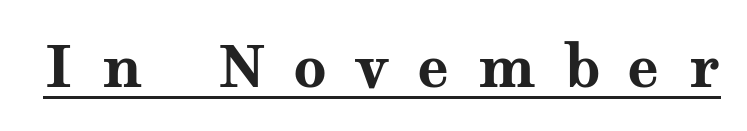
The image shows 58 px bold, wide serif type, upright; set unusually wide letter spacing (+0.49 em), underlined; medium stroke contrast and a medium x-height.
